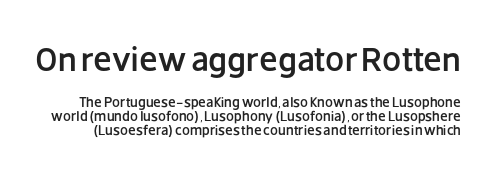
Scale decreases going downward across the two blocks. Quick note: not italic, upright. Underlining? Definitely not there. The type is set solid horizontally, with unmodified tracking.
